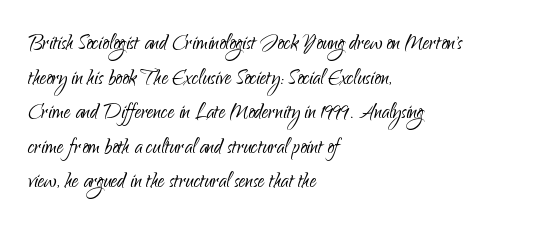
Q: Is the text bold? A: No.
Q: Is the text italic (slanted)? A: Yes.
Q: Is the text underlined? A: No.
Q: How is the paragraph aligned? A: Left-aligned.
Q: Is the spacing between letters normal or unusually wide? A: Normal.
Q: Is the spacing between lines tight, normal or loose? A: Normal.
